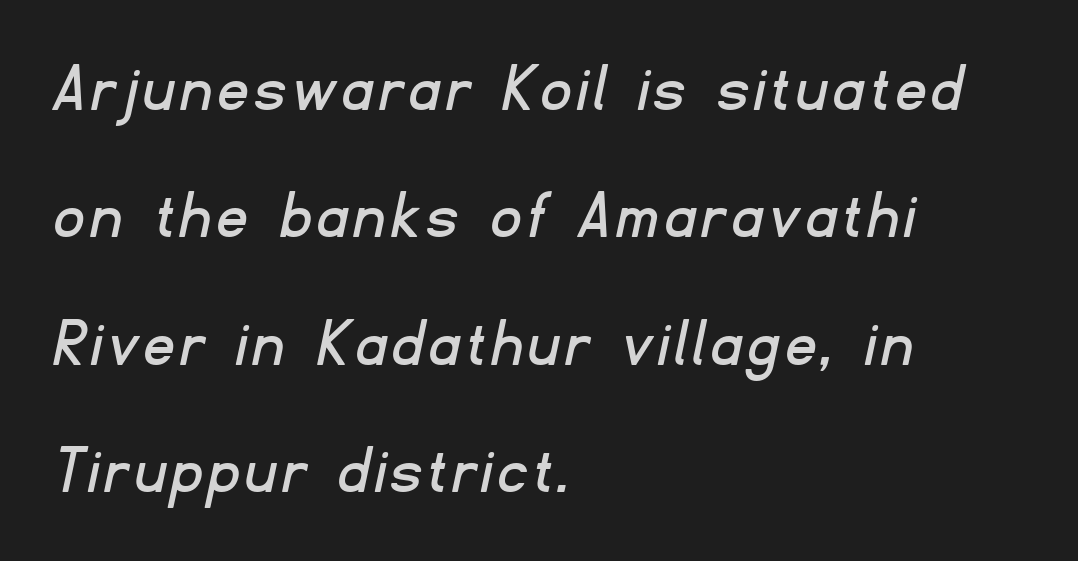
The image shows 70 px sans-serif type; set left-aligned, line spacing 1.82x, not underlined; low stroke contrast and a small x-height.
